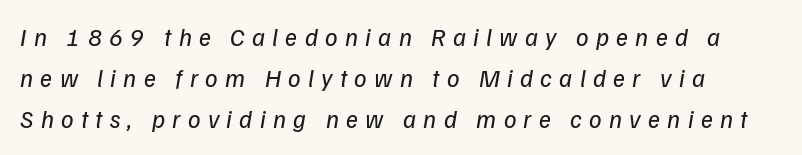
The image shows 25 px text type; set left-aligned, normal line spacing (1.65x), unusually wide letter spacing (+0.29 em), not underlined.
